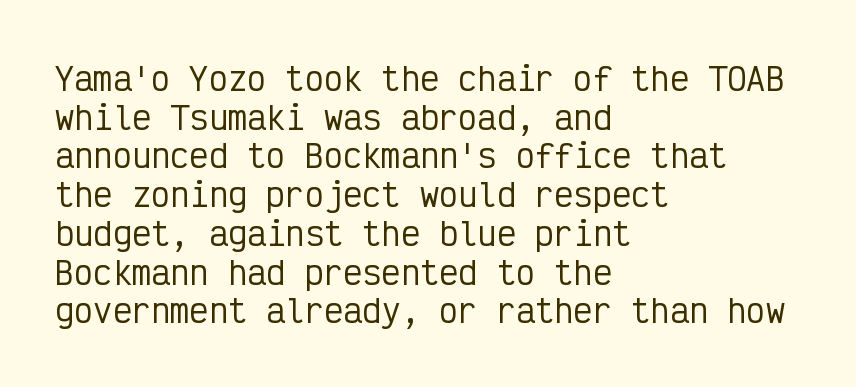
This sample uses a sans-serif face. This is roman type, the default non-slanted kind. Beneath every word, the page is bare. Reading down the block, your eye returns to a fixed left position each line. Looks like terminal output: every glyph gets an equal slot.
